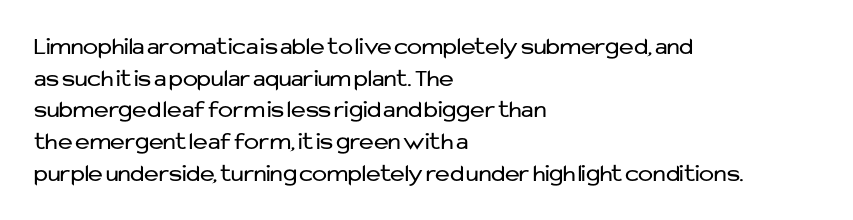
The image shows 25 px text type, upright; set left-aligned, normal line spacing (1.27x), normal letter spacing, not underlined.
